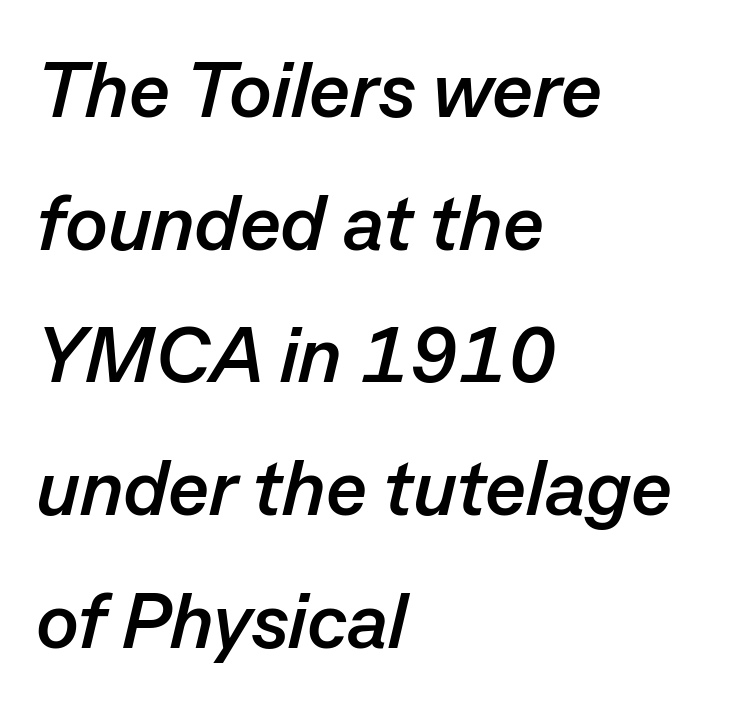
{"italic": "yes", "lean": "right", "slant_degrees": 13, "bold": "yes", "weight": "semibold", "width": "normal", "stroke_contrast": "low", "x_height": "medium", "monospaced": "no", "underline": "no", "align": "left", "line_spacing": "normal", "line_spacing_ratio": 1.68, "letter_spacing": "normal", "letter_spacing_em": 0.0, "glyph_px": 79}
